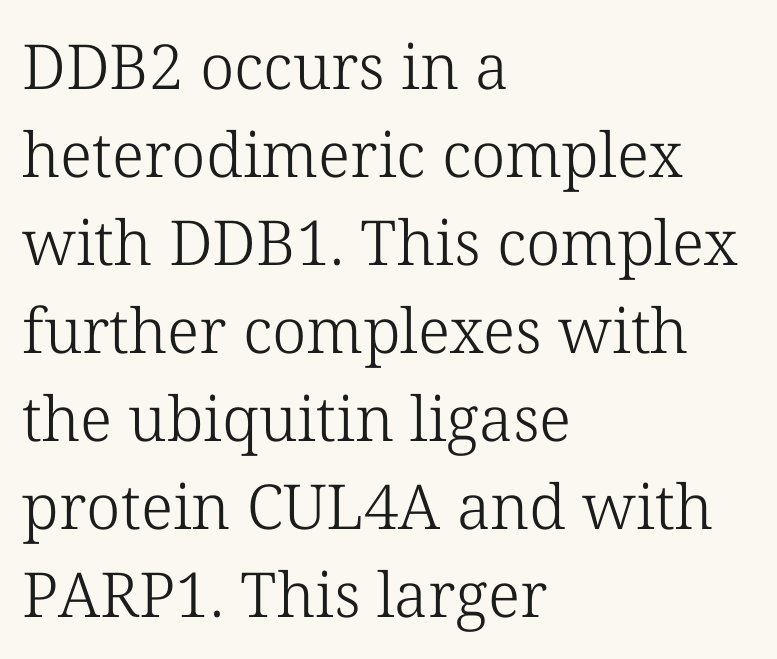
Weight: regular or lighter. Note the varied advance widths — an 'i' is clearly narrower than an 'm'. Quick note: not italic, upright. Whoever set this chose a conventional vertical rhythm. This rendering features lettering with no underline. There is no visible air inserted between adjacent glyphs.
